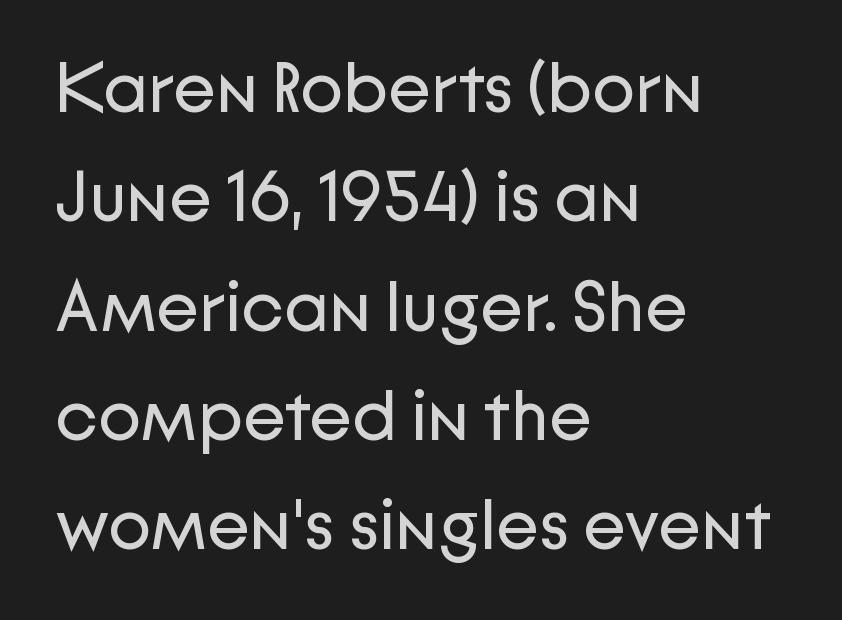
{"serif": "no", "italic": "no", "bold": "no", "weight": "regular", "width": "normal", "stroke_contrast": "low", "x_height": "medium", "monospaced": "no", "underline": "no", "align": "left", "line_spacing": "normal", "line_spacing_ratio": 1.54, "letter_spacing": "normal", "letter_spacing_em": 0.0, "glyph_px": 71}
